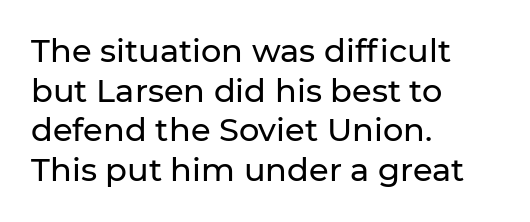
Q: Is the text italic (slanted)? A: No, it is upright.
Q: Is the typeface a serif or a sans-serif typeface? A: Sans-serif.
Q: Is the text underlined? A: No.
Q: How is the paragraph aligned? A: Left-aligned.
Q: Is the spacing between letters normal or unusually wide? A: Normal.
Q: Width (condensed, normal, or wide)? A: Normal.
Q: Stroke contrast? A: Low.
Q: x-height? A: Medium.
Q: Monospaced? A: No.
